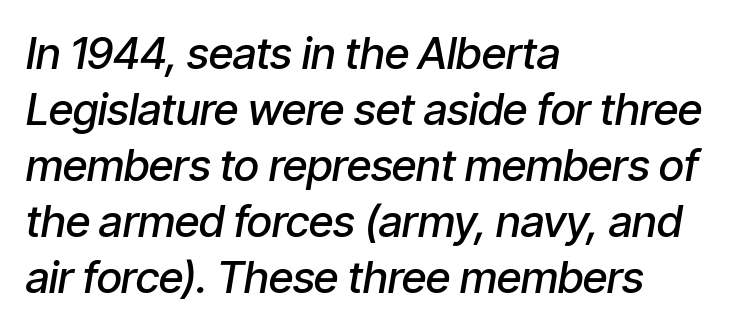
The image shows 44 px semibold, condensed type, italic (leaning right); set left-aligned, normal line spacing (1.27x), normal letter spacing, not underlined; low stroke contrast and a medium x-height.
